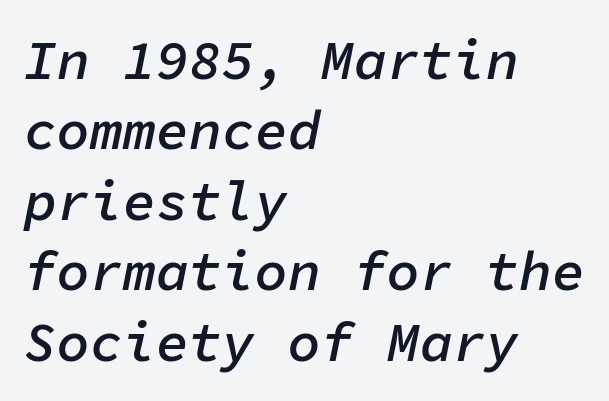
Q: Is the text bold? A: Semi-bold.
Q: Is the text italic (slanted)? A: Yes, it leans right by about 11 degrees.
Q: Is the text underlined? A: No.
Q: How is the paragraph aligned? A: Left-aligned.
Q: Is the spacing between letters normal or unusually wide? A: Normal.
Q: Is the spacing between lines tight, normal or loose? A: Normal.
Q: Width (condensed, normal, or wide)? A: Normal.
Q: Stroke contrast? A: Low.
Q: x-height? A: Medium.
Q: Monospaced? A: Yes.
